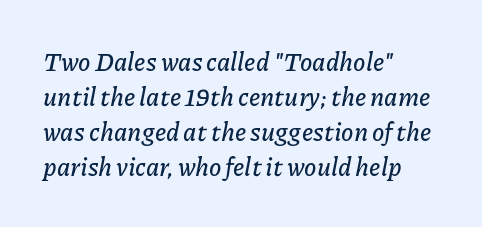
The image shows 25 px text type, italic (leaning right); set left-aligned, normal line spacing (1.4x), normal letter spacing, not underlined.
